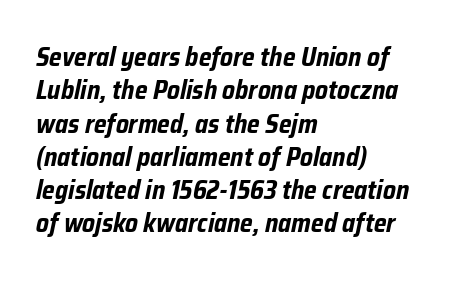
{"italic": "yes", "lean": "right", "slant_degrees": 12, "bold": "yes", "underline": "no", "align": "left", "line_spacing": "normal", "line_spacing_ratio": 1.28, "letter_spacing": "normal", "letter_spacing_em": 0.0, "glyph_px": 26}
